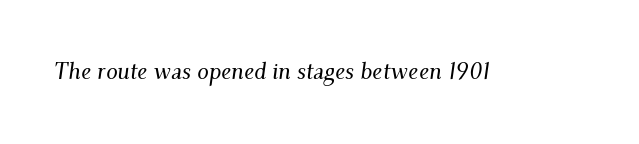
Emphasis-style slanted type is in use. Observe the ordinary spacing: letters are neighbours, not strangers. No word sits above an underline.
